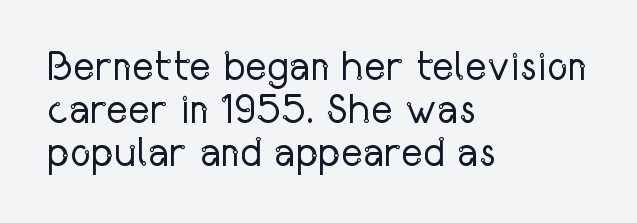
{"serif": "no", "italic": "no", "bold": "no", "weight": "regular", "width": "condensed", "stroke_contrast": "low", "x_height": "medium", "monospaced": "no", "underline": "no", "align": "left", "line_spacing": "tight", "line_spacing_ratio": 1.05, "letter_spacing": "normal", "letter_spacing_em": 0.0, "glyph_px": 41}
